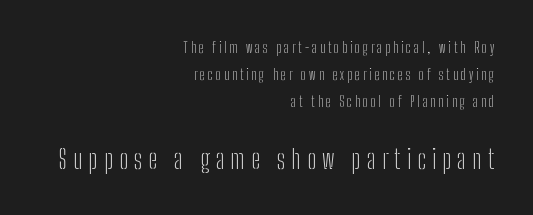
Q: Is the text bold? A: No.
Q: Is the text italic (slanted)? A: No, it is upright.
Q: Is the text underlined? A: No.
Q: How is the paragraph aligned? A: Right-aligned.
Q: Is the spacing between letters normal or unusually wide? A: Unusually wide.
Q: Is the spacing between lines tight, normal or loose? A: Loose.
Q: Which block of text is set in a larger size, the first (top) or the second (bottom)? A: The second (bottom) one.
